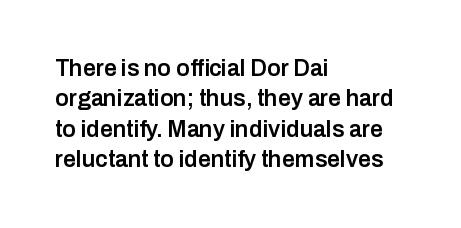
The image shows 23 px text type, upright; set left-aligned, normal line spacing (1.32x), normal letter spacing, not underlined.
